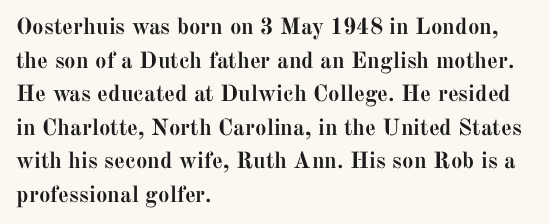
Each line starts at the same left margin while the right side varies. One glance says typical: line gaps are just what's usual. Nope, not italic — everything's standing straight. Plenty of ink on the page — the face is bold.
